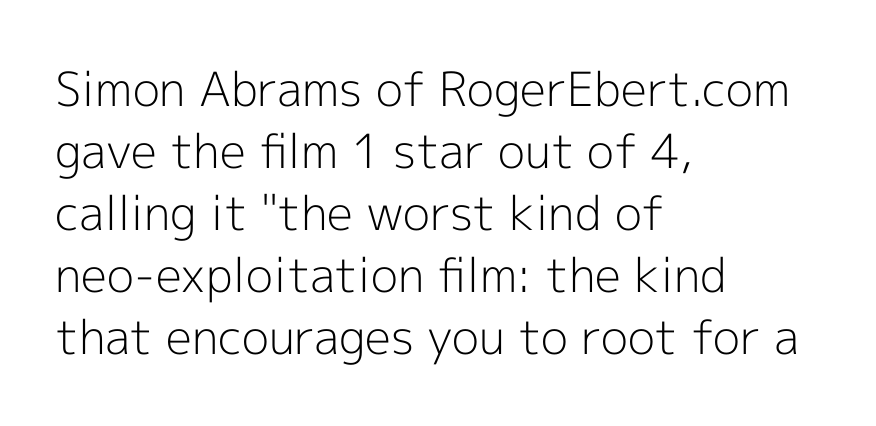
Q: Is the text bold? A: No.
Q: Is the text italic (slanted)? A: No, it is upright.
Q: Is the typeface a serif or a sans-serif typeface? A: Sans-serif.
Q: Is the text underlined? A: No.
Q: How is the paragraph aligned? A: Left-aligned.
Q: Is the spacing between letters normal or unusually wide? A: Normal.
Q: Is the spacing between lines tight, normal or loose? A: Normal.
Q: Width (condensed, normal, or wide)? A: Normal.
Q: x-height? A: Medium.
Q: Monospaced? A: No.
